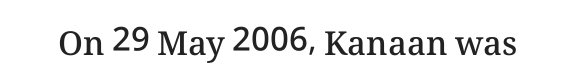
Q: Is the text bold? A: Semi-bold.
Q: Is the text italic (slanted)? A: No, it is upright.
Q: Is the text underlined? A: No.
Q: Is the spacing between letters normal or unusually wide? A: Normal.
Q: Width (condensed, normal, or wide)? A: Normal.
Q: Stroke contrast? A: Medium.
Q: x-height? A: Medium.
Q: Monospaced? A: No.
